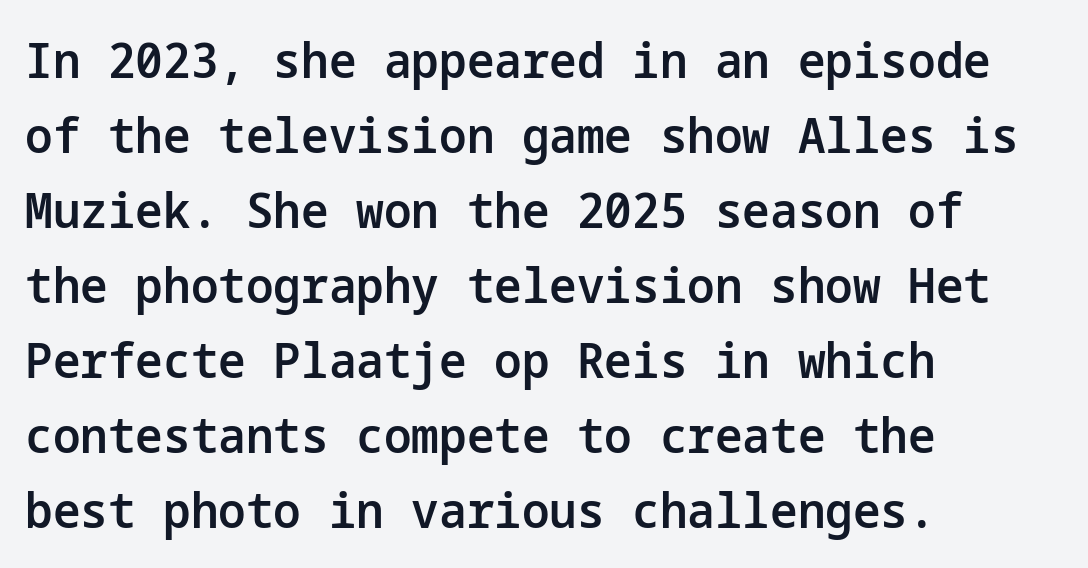
Type without underlining. Ordinary non-slanted type is in use. The face used here is a sans, in the tradition of grotesques and geometrics. The typesetter chose a ragged-right arrangement here.
